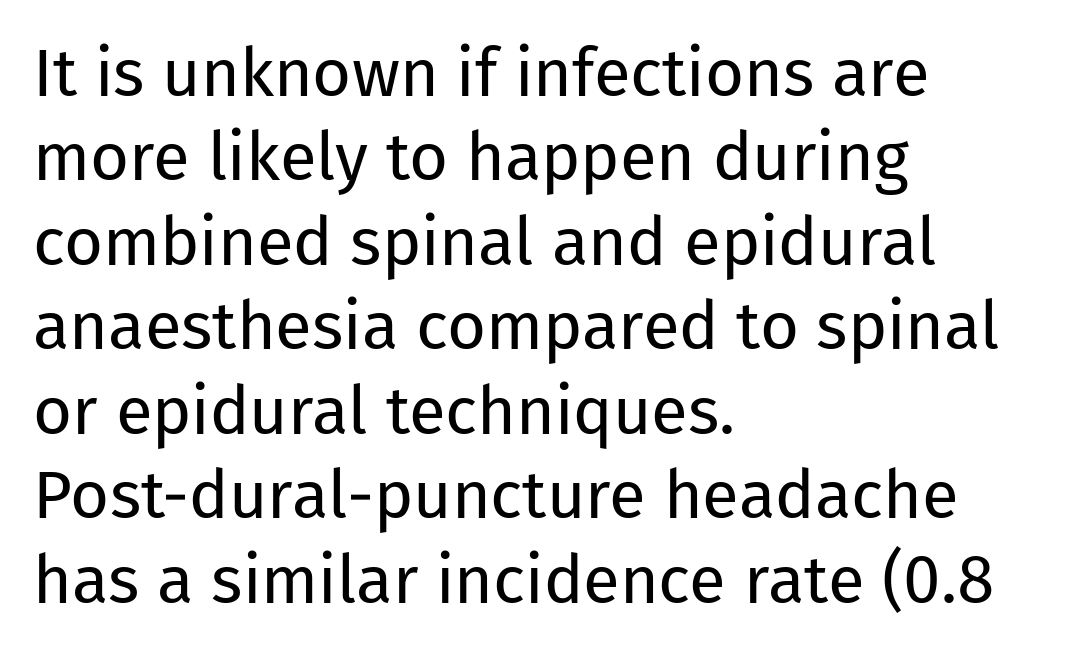
The space between consecutive lines is moderate. Think of a printed novel: that variable character pitch is what you see here. There is no visible air inserted between adjacent glyphs. The compositor pushed each line to the left boundary. Nobody drew a line under any word here. Look at the bottom of the vertical strokes: they stop flat, with no serifs.
